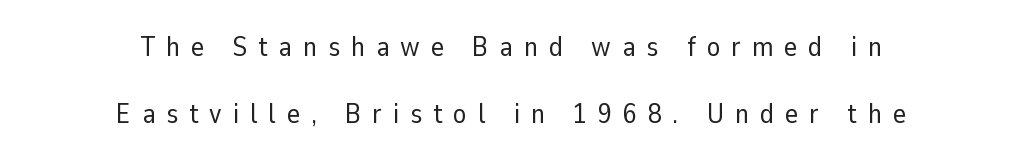
Spacing verdict: proportional, widths tailored to each character. The rendering positions every line midway between the sides. A sans-serif font was chosen for this passage. This reads as an unemphasized weight, regular at the heaviest. Tracking value appears strongly positive — letters spread wide. A bare baseline throughout the passage.
